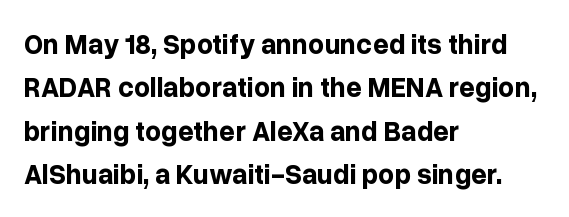
{"serif": "no", "italic": "no", "bold": "yes", "weight": "bold", "width": "normal", "stroke_contrast": "low", "x_height": "medium", "monospaced": "no", "underline": "no", "align": "left", "line_spacing": "normal", "line_spacing_ratio": 1.55, "letter_spacing": "normal", "letter_spacing_em": 0.0, "glyph_px": 28}
